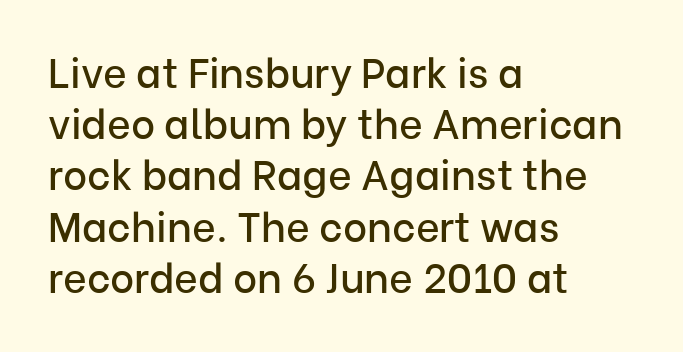
{"serif": "no", "italic": "no", "width": "normal", "stroke_contrast": "low", "x_height": "medium", "monospaced": "no", "underline": "no", "align": "left", "line_spacing": "normal", "line_spacing_ratio": 1.25, "letter_spacing": "normal", "letter_spacing_em": 0.0, "glyph_px": 41}
